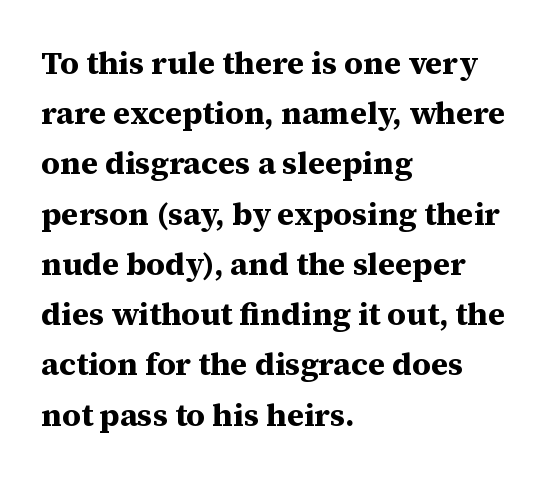
Q: Is the text bold? A: Yes.
Q: Is the text italic (slanted)? A: No, it is upright.
Q: Is the typeface a serif or a sans-serif typeface? A: Serif.
Q: Is the text underlined? A: No.
Q: How is the paragraph aligned? A: Left-aligned.
Q: Is the spacing between letters normal or unusually wide? A: Normal.
Q: Is the spacing between lines tight, normal or loose? A: Normal.
Q: Width (condensed, normal, or wide)? A: Normal.
Q: Stroke contrast? A: Medium.
Q: x-height? A: Medium.
Q: Monospaced? A: No.
